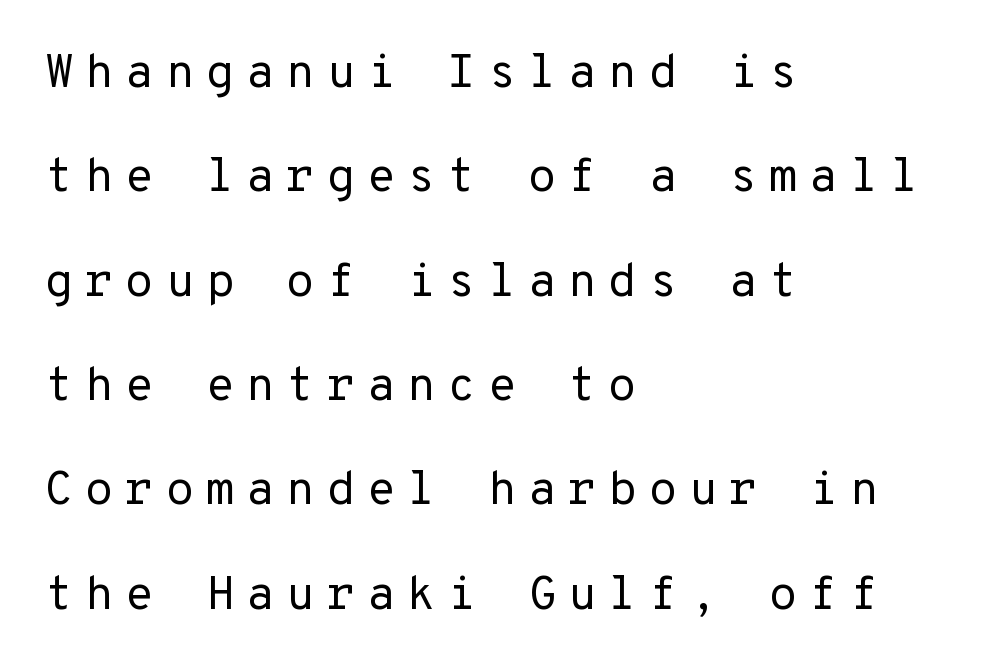
The image shows 47 px regular-weight sans-serif type, upright; set left-aligned, loose line spacing (2.22x), unusually wide letter spacing (+0.24 em), not underlined; low stroke contrast and a medium x-height.
